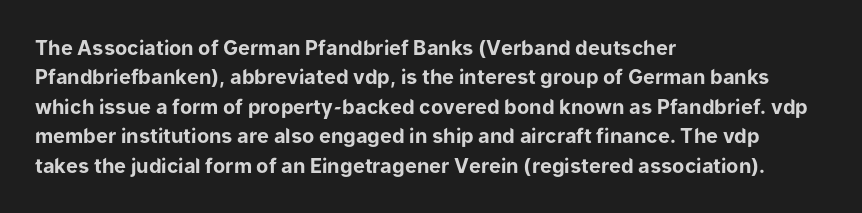
{"italic": "no", "bold": "yes", "underline": "no", "align": "left", "line_spacing": "normal", "line_spacing_ratio": 1.47, "letter_spacing": "normal", "letter_spacing_em": 0.0, "glyph_px": 20}
